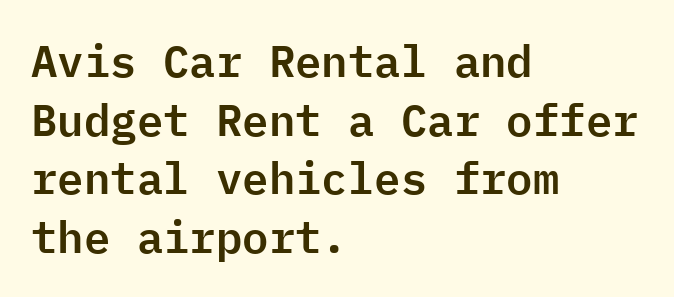
The image shows 44 px sans-serif type, upright, monospaced; set left-aligned, normal line spacing (1.33x), normal letter spacing, not underlined; low stroke contrast and a medium x-height.
